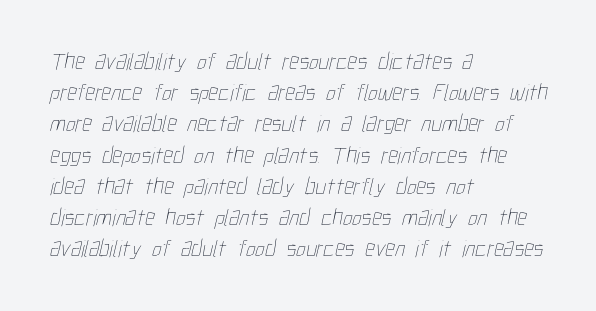
Clear beneath every line of the passage. Does the leading feel generous? No, just average. Students, note that the glyphs here touch the page at normal intervals. Notice how the passage keeps a crisp vertical edge on the left only.
